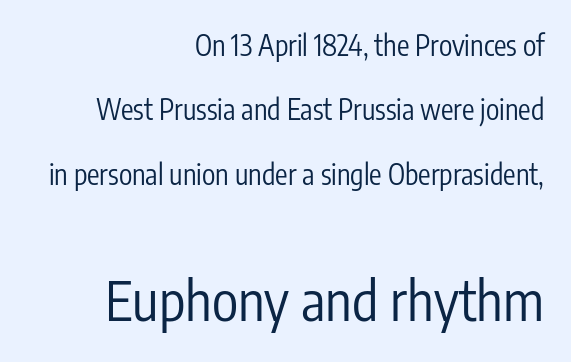
Which margin do the lines hug? The right one — the left edge is uneven. Quick note: not italic, upright. The characters display no serif detailing; their extremities are plain. Tracking value appears to be zero — textbook default spacing. The passage shown begins with its smaller block and ends with its larger one. This rendering features lettering with no underline.
